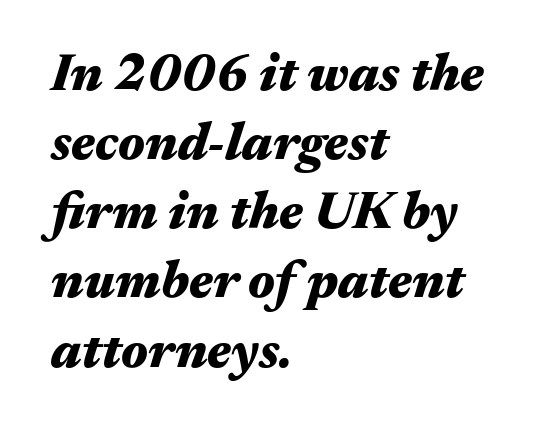
Q: Is the text bold? A: Yes.
Q: Is the text italic (slanted)? A: Yes, it leans right by about 17 degrees.
Q: Is the text underlined? A: No.
Q: How is the paragraph aligned? A: Left-aligned.
Q: Is the spacing between letters normal or unusually wide? A: Normal.
Q: Is the spacing between lines tight, normal or loose? A: Normal.
Q: Width (condensed, normal, or wide)? A: Wide.
Q: Stroke contrast? A: Medium.
Q: x-height? A: Medium.
Q: Monospaced? A: No.
